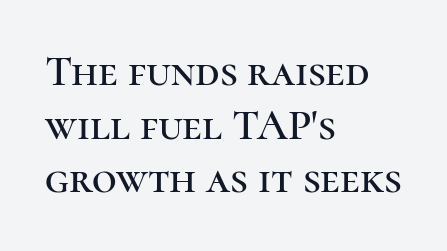
Q: Is the text italic (slanted)? A: No, it is upright.
Q: Is the typeface a serif or a sans-serif typeface? A: Serif.
Q: Is the text underlined? A: No.
Q: How is the paragraph aligned? A: Left-aligned.
Q: Is the spacing between letters normal or unusually wide? A: Normal.
Q: Is the spacing between lines tight, normal or loose? A: Normal.
Q: Width (condensed, normal, or wide)? A: Normal.
Q: Stroke contrast? A: High.
Q: x-height? A: Medium.
Q: Monospaced? A: No.
